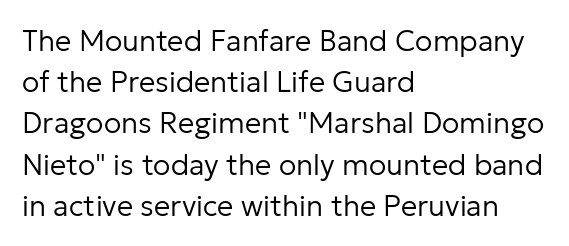
Q: Is the text bold? A: No.
Q: Is the text italic (slanted)? A: No, it is upright.
Q: Is the typeface a serif or a sans-serif typeface? A: Sans-serif.
Q: Is the text underlined? A: No.
Q: How is the paragraph aligned? A: Left-aligned.
Q: Is the spacing between letters normal or unusually wide? A: Normal.
Q: Is the spacing between lines tight, normal or loose? A: Normal.
Q: Width (condensed, normal, or wide)? A: Normal.
Q: Stroke contrast? A: Low.
Q: x-height? A: Medium.
Q: Monospaced? A: No.
